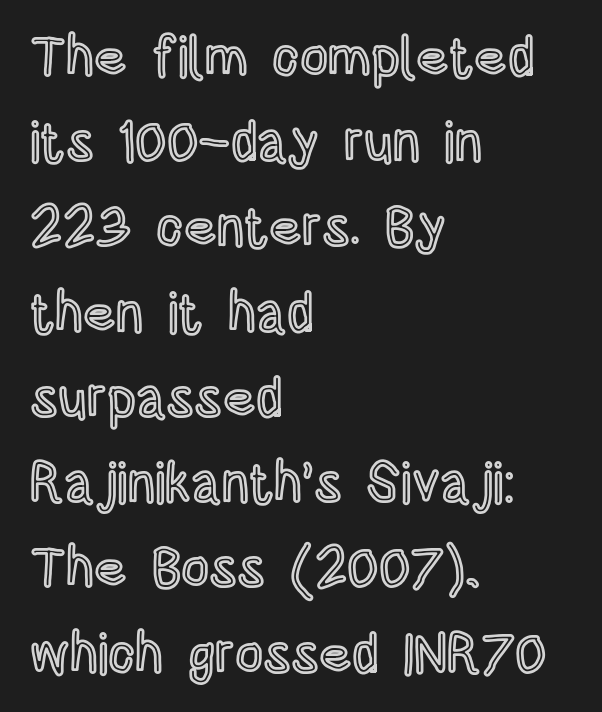
Q: Is the text italic (slanted)? A: No, it is upright.
Q: Is the text underlined? A: No.
Q: How is the paragraph aligned? A: Left-aligned.
Q: Is the spacing between letters normal or unusually wide? A: Normal.
Q: Is the spacing between lines tight, normal or loose? A: Normal.
Q: Width (condensed, normal, or wide)? A: Condensed.
Q: x-height? A: Large.
Q: Monospaced? A: No.
